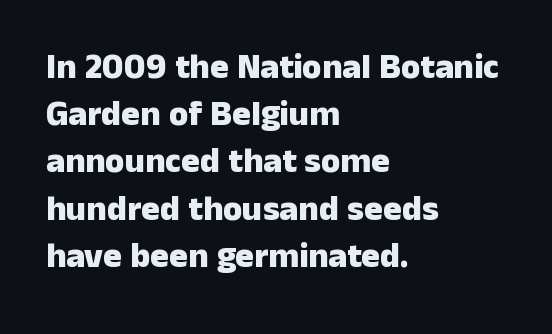
The image shows 35 px heavy sans-serif type, upright; set left-aligned, normal line spacing (1.35x), normal letter spacing, not underlined; low stroke contrast and a medium x-height.
